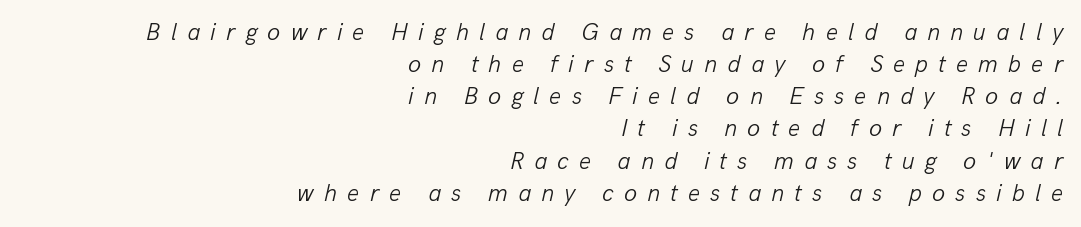
Q: Is the text bold? A: No.
Q: Is the text italic (slanted)? A: Yes, it leans right by about 13 degrees.
Q: Is the text underlined? A: No.
Q: How is the paragraph aligned? A: Right-aligned.
Q: Is the spacing between letters normal or unusually wide? A: Unusually wide.
Q: Is the spacing between lines tight, normal or loose? A: Normal.
